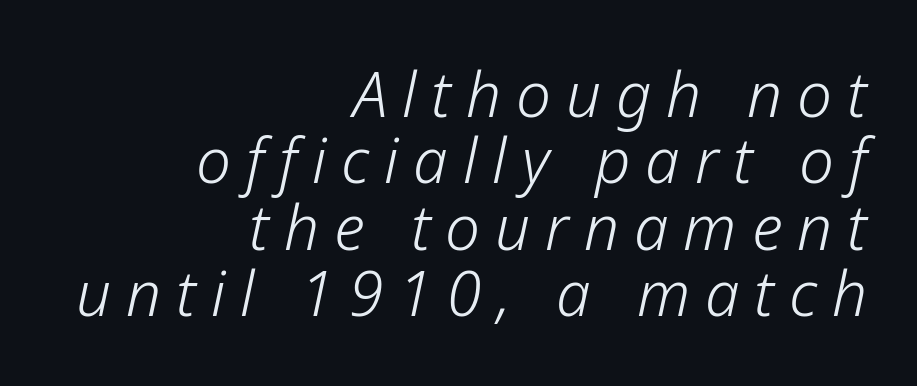
The image shows 62 px light type, italic (leaning right); set right-aligned, tight line spacing (1.07x), unusually wide letter spacing (+0.24 em), not underlined; low stroke contrast and a medium x-height.
